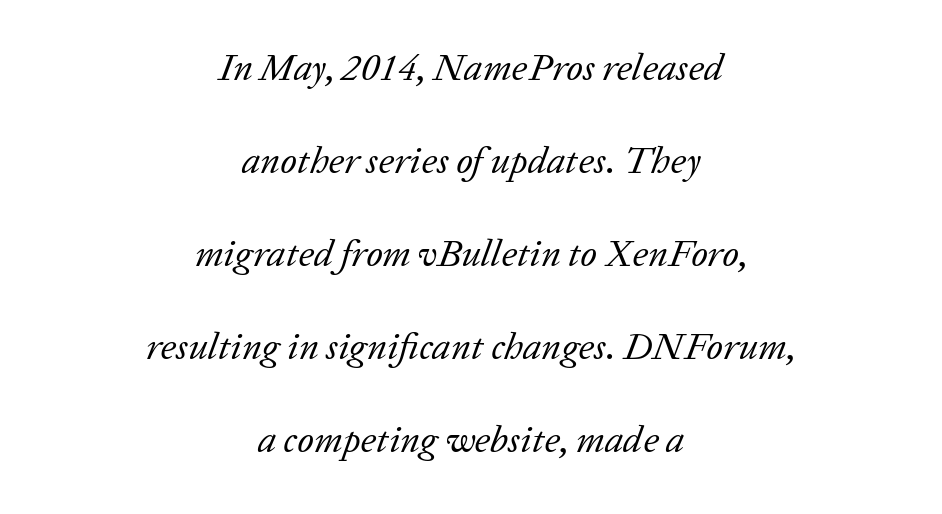
The face used here has a pronounced slope to its letters. Leading is clearly above the norm, producing a sparse column. A quiet, ordinary-to-light weight characterises the typeface. The characters display serif detailing at their extremities. Does the copy run flush right? No — it is centered line by line. Underlining? Definitely not there.
